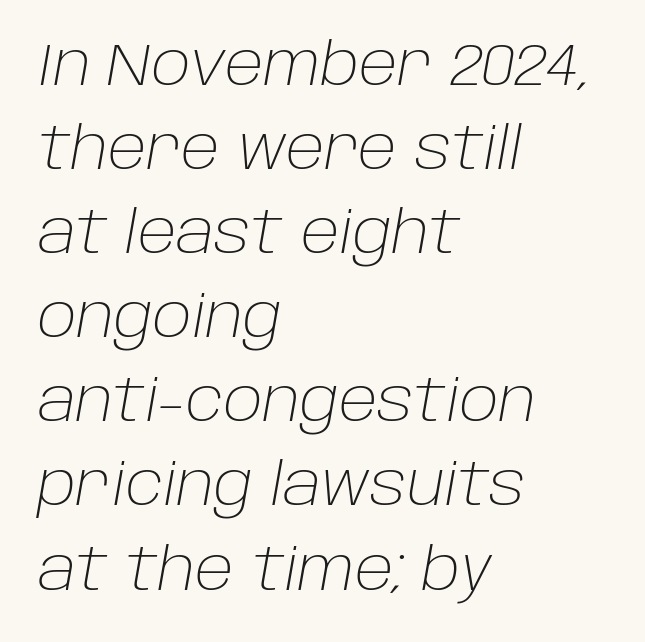
Honestly, the row spacing looks completely unremarkable. Just letters on the line, the space beneath them empty. The passage shown is not bold in any degree. If you drew a line through each stem, it would be angled. These lines are rendered in a variable-pitch font.
